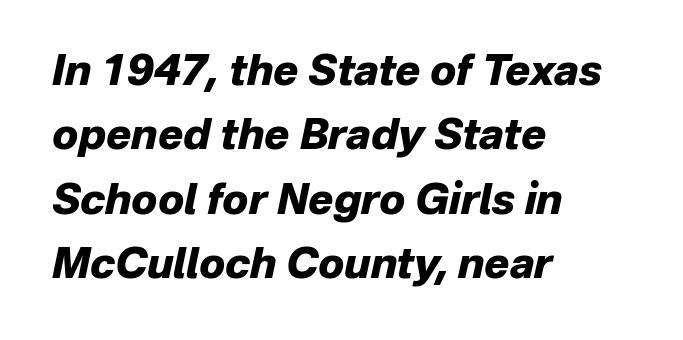
Between one letter and the next there's only the usual sliver of space. Each letter keeps its own natural width here, so spacing adapts to shape. The lines sit at an ordinary, default distance from one another. The gap between lines stays unmarked. Casual observation: everything's shoved over to the left. The font is running at its bold setting.
